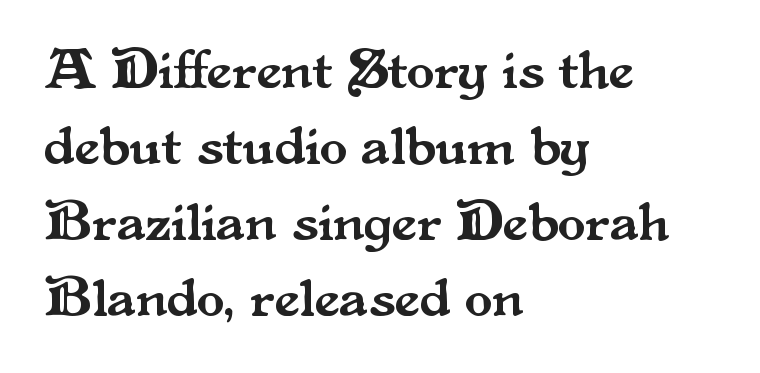
The image shows 56 px serif type, upright; set left-aligned, normal line spacing (1.36x), normal letter spacing, not underlined; medium stroke contrast and a small x-height.
